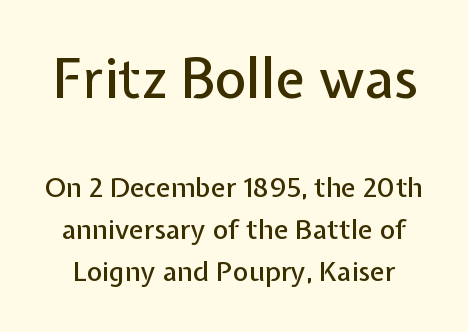
Q: Is the text italic (slanted)? A: No, it is upright.
Q: Is the typeface a serif or a sans-serif typeface? A: Sans-serif.
Q: Is the text underlined? A: No.
Q: Is the spacing between letters normal or unusually wide? A: Normal.
Q: Is the spacing between lines tight, normal or loose? A: Normal.
Q: Which block of text is set in a larger size, the first (top) or the second (bottom)? A: The first (top) one.
Q: Width (condensed, normal, or wide)? A: Normal.
Q: Stroke contrast? A: Low.
Q: x-height? A: Medium.
Q: Monospaced? A: No.
